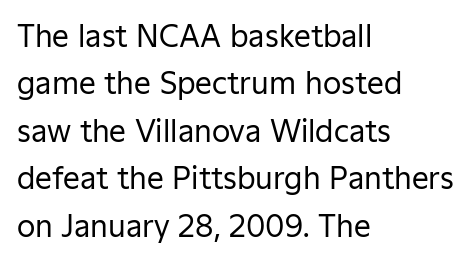
{"serif": "no", "italic": "no", "bold": "no", "weight": "regular", "width": "normal", "stroke_contrast": "low", "x_height": "medium", "monospaced": "no", "underline": "no", "align": "left", "line_spacing": "normal", "line_spacing_ratio": 1.58, "letter_spacing": "normal", "letter_spacing_em": 0.0, "glyph_px": 30}
